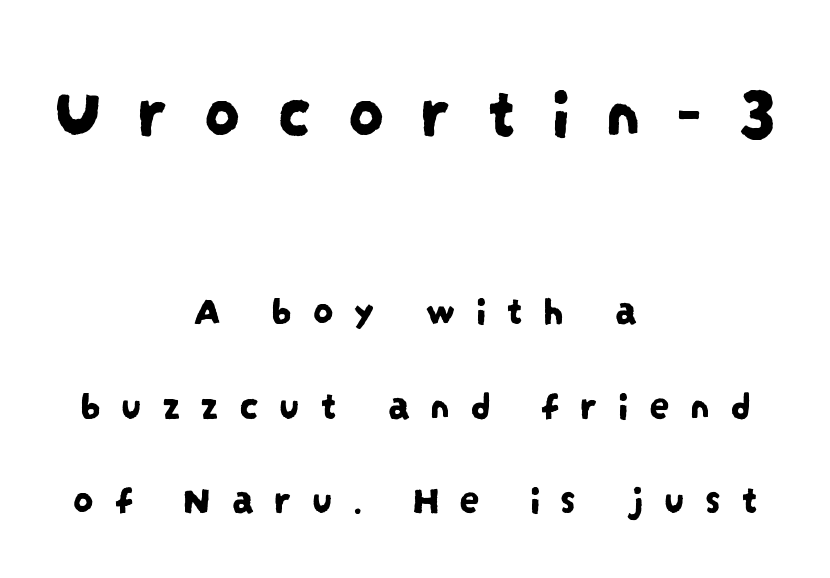
The image shows 72 px condensed sans-serif type; set centered, loose line spacing (2.31x), unusually wide letter spacing (+0.49 em), not underlined; the first (top) block is 1.76x larger; low stroke contrast and a large x-height.
